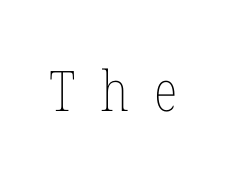
{"italic": "no", "bold": "no", "weight": "thin", "width": "condensed", "stroke_contrast": "low", "x_height": "medium", "monospaced": "no", "underline": "no", "letter_spacing": "wide", "letter_spacing_em": 0.45, "glyph_px": 56}
